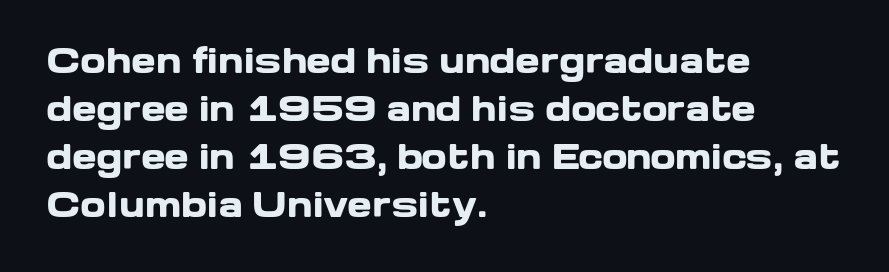
The letters stand upright; this is a roman face. Every letter is thick-stroked: bold, no question. The setting favours the left margin, as ordinary paragraphs usually do. Unlike a traditional serif, this face leaves its strokes unadorned.
